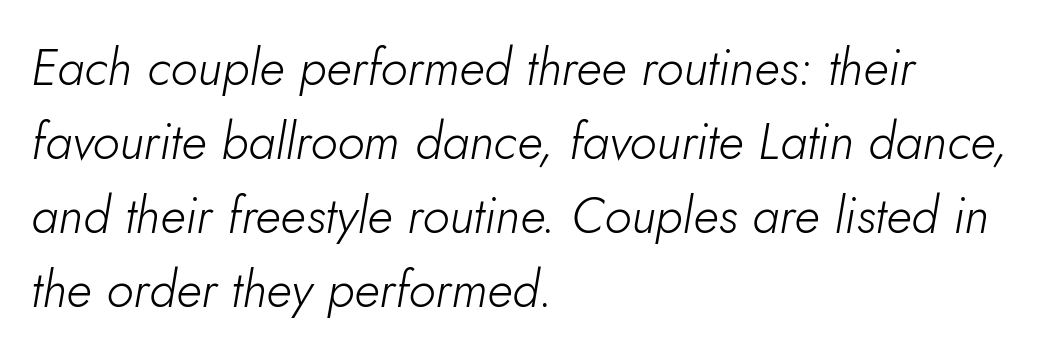
Q: Is the text bold? A: No.
Q: Is the text italic (slanted)? A: Yes, it leans right by about 5 degrees.
Q: Is the text underlined? A: No.
Q: How is the paragraph aligned? A: Left-aligned.
Q: Is the spacing between letters normal or unusually wide? A: Normal.
Q: Is the spacing between lines tight, normal or loose? A: Normal.
Q: Width (condensed, normal, or wide)? A: Normal.
Q: Stroke contrast? A: Low.
Q: x-height? A: Small.
Q: Monospaced? A: No.
